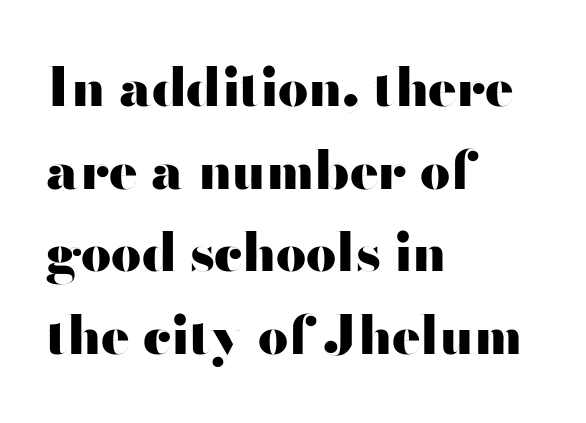
{"italic": "no", "bold": "yes", "weight": "heavy", "width": "wide", "stroke_contrast": "high", "x_height": "small", "monospaced": "no", "underline": "no", "align": "left", "line_spacing": "normal", "line_spacing_ratio": 1.56, "letter_spacing": "normal", "letter_spacing_em": 0.0, "glyph_px": 53}
